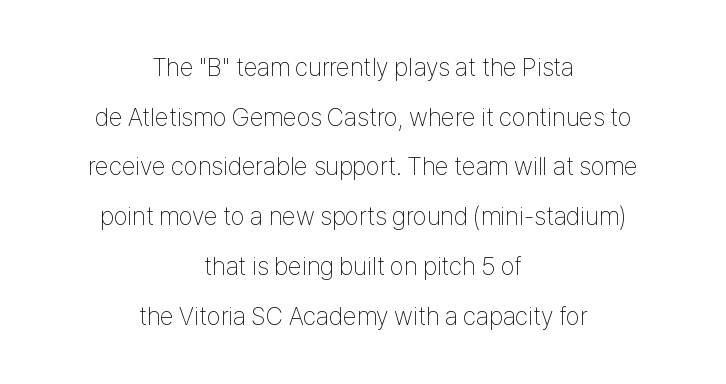
Q: Is the text bold? A: No.
Q: Is the text italic (slanted)? A: No, it is upright.
Q: Is the text underlined? A: No.
Q: How is the paragraph aligned? A: Centered.
Q: Is the spacing between letters normal or unusually wide? A: Normal.
Q: Is the spacing between lines tight, normal or loose? A: Loose.
